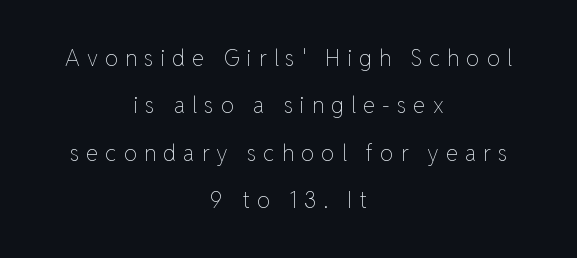
{"italic": "no", "bold": "no", "underline": "no", "align": "center", "line_spacing": "loose", "line_spacing_ratio": 2.15, "letter_spacing": "wide", "letter_spacing_em": 0.32, "glyph_px": 22}
